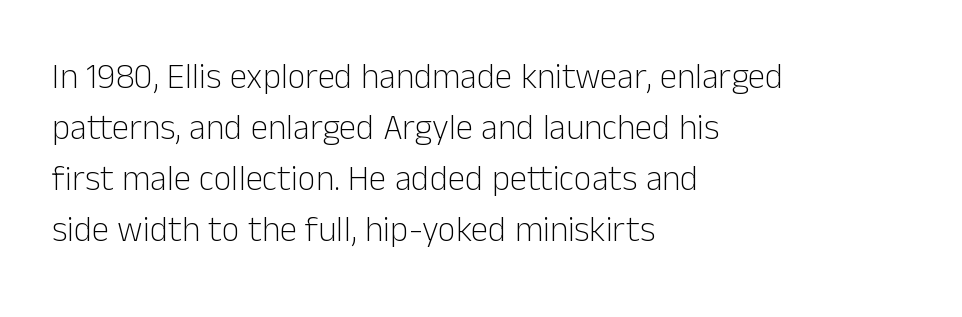
The image shows 35 px light sans-serif type, upright; set left-aligned, normal line spacing (1.46x), normal letter spacing, not underlined; low stroke contrast and a medium x-height.
